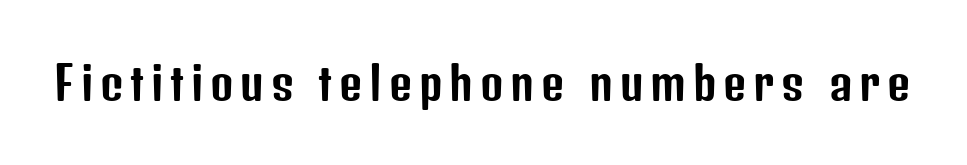
{"serif": "no", "italic": "no", "width": "condensed", "stroke_contrast": "low", "x_height": "medium", "monospaced": "no", "underline": "no", "glyph_px": 45}
